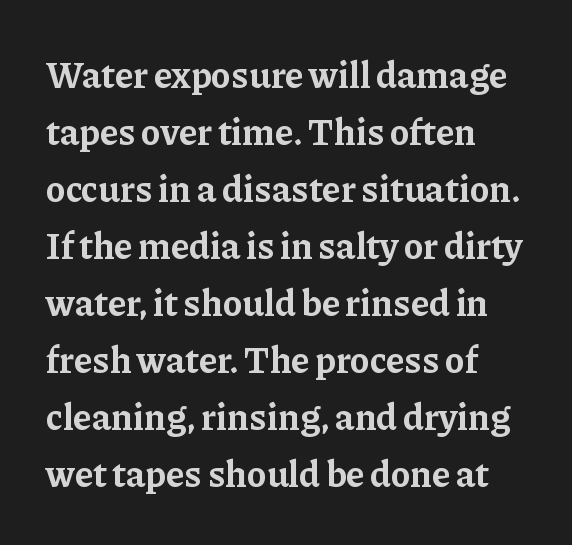
The image shows 37 px bold serif type, upright; set left-aligned, normal line spacing (1.54x), normal letter spacing, not underlined; low stroke contrast and a medium x-height.
